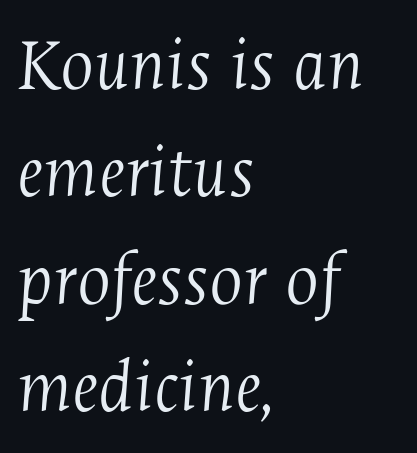
Is the stroke heavy? The answer is a plain regular-or-lighter. What stands out about the letter spacing? Nothing — it is the standard amount. Regular leading. A typesetter would call this proportional, since set widths differ per character.
